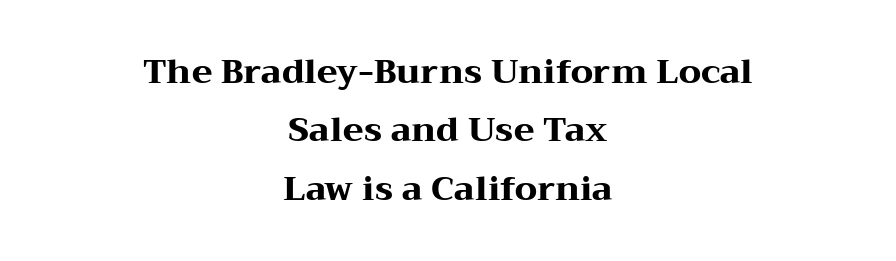
{"serif": "yes", "italic": "no", "bold": "yes", "weight": "heavy", "width": "wide", "stroke_contrast": "medium", "x_height": "medium", "monospaced": "no", "underline": "no", "align": "center", "line_spacing_ratio": 1.72, "letter_spacing": "normal", "letter_spacing_em": 0.0, "glyph_px": 34}
